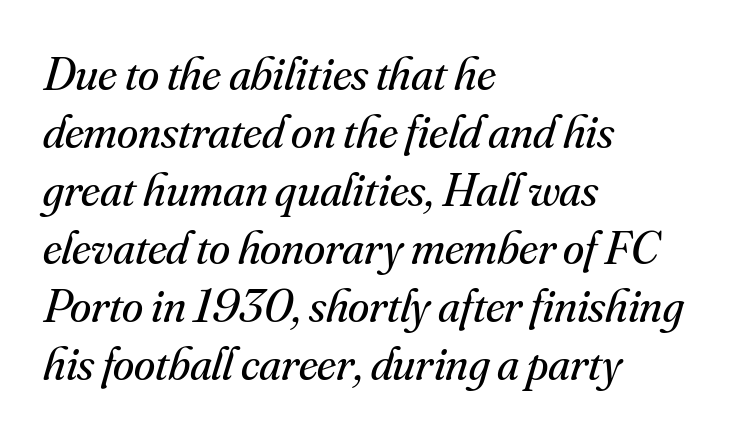
These lines are rendered in a variable-pitch font. The glyphs are unaccompanied by any horizontal stroke below them. To sum up the face: it has serifs. This sample uses plain, unmodified letter spacing.
